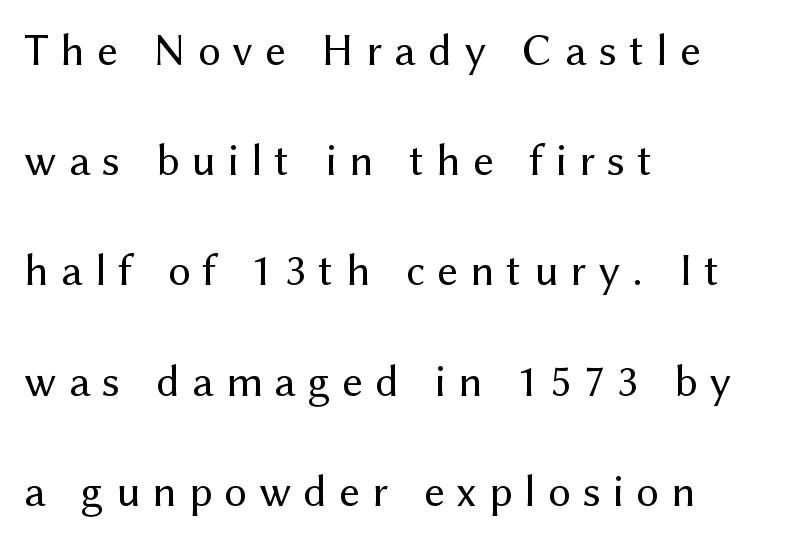
Q: Is the text bold? A: No.
Q: Is the text italic (slanted)? A: No, it is upright.
Q: Is the typeface a serif or a sans-serif typeface? A: Sans-serif.
Q: Is the text underlined? A: No.
Q: How is the paragraph aligned? A: Left-aligned.
Q: Is the spacing between letters normal or unusually wide? A: Unusually wide.
Q: Is the spacing between lines tight, normal or loose? A: Loose.
Q: Width (condensed, normal, or wide)? A: Normal.
Q: Stroke contrast? A: Medium.
Q: x-height? A: Medium.
Q: Monospaced? A: No.
